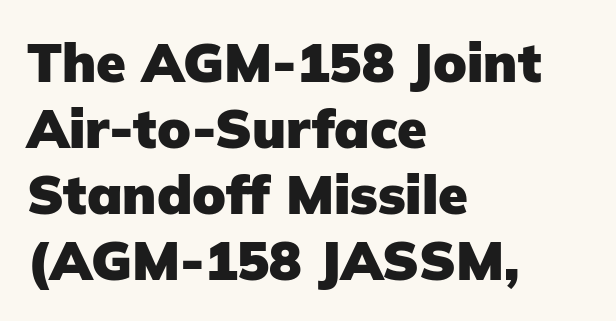
{"serif": "no", "italic": "no", "bold": "yes", "weight": "heavy", "width": "normal", "stroke_contrast": "low", "x_height": "medium", "monospaced": "no", "underline": "no", "align": "left", "line_spacing_ratio": 1.22, "letter_spacing": "normal", "letter_spacing_em": 0.0, "glyph_px": 54}
